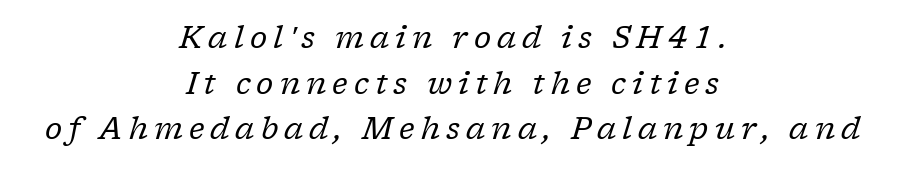
Spacing verdict: proportional, widths tailored to each character. Each letter's strokes conclude with small projecting serifs. What stands out about the letter spacing? Its width — letters are far apart. The space directly below the letters is spotless. Notice how the stems are inclined rather than vertical — that's the hallmark of italics. The line-height multiplier appears to be the usual default.
